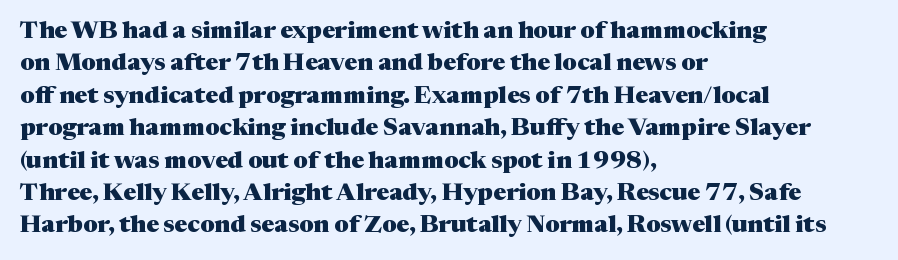
Q: Is the text bold? A: Yes.
Q: Is the text italic (slanted)? A: No, it is upright.
Q: Is the text underlined? A: No.
Q: How is the paragraph aligned? A: Left-aligned.
Q: Is the spacing between letters normal or unusually wide? A: Normal.
Q: Is the spacing between lines tight, normal or loose? A: Normal.
